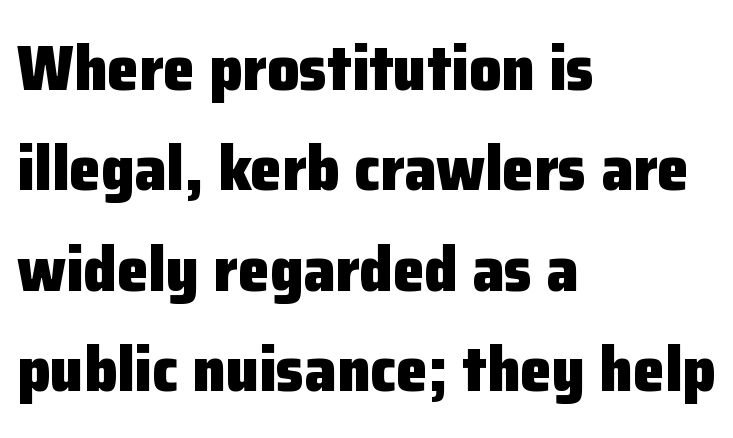
Q: Is the text bold? A: Yes.
Q: Is the text italic (slanted)? A: No, it is upright.
Q: Is the typeface a serif or a sans-serif typeface? A: Sans-serif.
Q: Is the text underlined? A: No.
Q: How is the paragraph aligned? A: Left-aligned.
Q: Is the spacing between letters normal or unusually wide? A: Normal.
Q: Is the spacing between lines tight, normal or loose? A: Normal.
Q: Width (condensed, normal, or wide)? A: Normal.
Q: Stroke contrast? A: Low.
Q: x-height? A: Medium.
Q: Monospaced? A: No.
